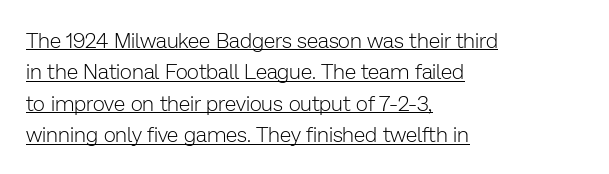
Posture: straight, roman, zero tilt. The specimen includes a rule beneath the text block's lines. A typesetter would call this leading conventional body-copy spacing. The letters sit at their default tracking, neither squeezed nor spread.
